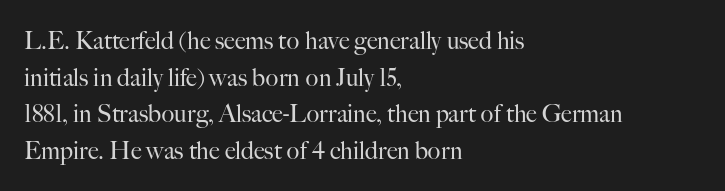
The image shows 24 px text type, upright; set left-aligned, normal line spacing (1.53x), normal letter spacing, not underlined.
